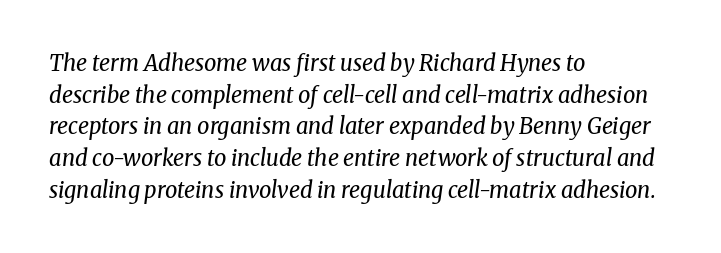
Q: Is the text bold? A: No.
Q: Is the text italic (slanted)? A: Yes, it leans right by about 8 degrees.
Q: Is the text underlined? A: No.
Q: How is the paragraph aligned? A: Left-aligned.
Q: Is the spacing between letters normal or unusually wide? A: Normal.
Q: Is the spacing between lines tight, normal or loose? A: Normal.
